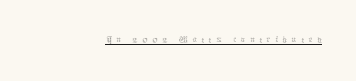
The image shows 21 px text type, upright; set unusually wide letter spacing (+0.22 em), underlined.
